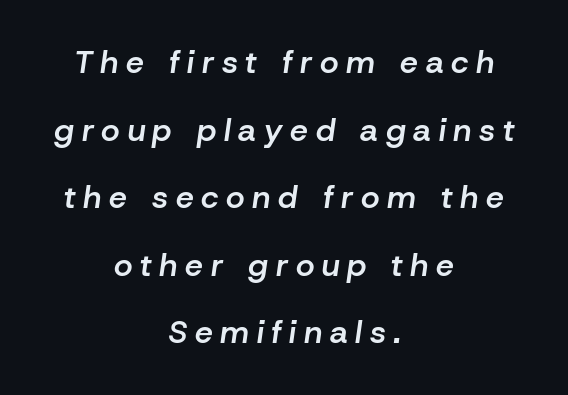
{"italic": "yes", "lean": "right", "slant_degrees": 8, "bold": "semi", "weight": "semibold", "width": "normal", "stroke_contrast": "low", "x_height": "medium", "monospaced": "no", "underline": "no", "align": "center", "line_spacing": "loose", "line_spacing_ratio": 2.11, "letter_spacing": "wide", "letter_spacing_em": 0.24, "glyph_px": 32}
